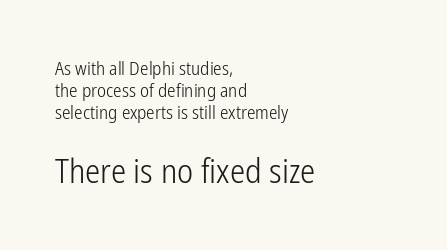
Q: Is the text bold? A: No.
Q: Is the text italic (slanted)? A: No, it is upright.
Q: Is the typeface a serif or a sans-serif typeface? A: Sans-serif.
Q: Is the text underlined? A: No.
Q: How is the paragraph aligned? A: Left-aligned.
Q: Is the spacing between letters normal or unusually wide? A: Normal.
Q: Is the spacing between lines tight, normal or loose? A: Tight.
Q: Which block of text is set in a larger size, the first (top) or the second (bottom)? A: The second (bottom) one.
Q: Width (condensed, normal, or wide)? A: Condensed.
Q: Stroke contrast? A: Low.
Q: x-height? A: Medium.
Q: Monospaced? A: No.
